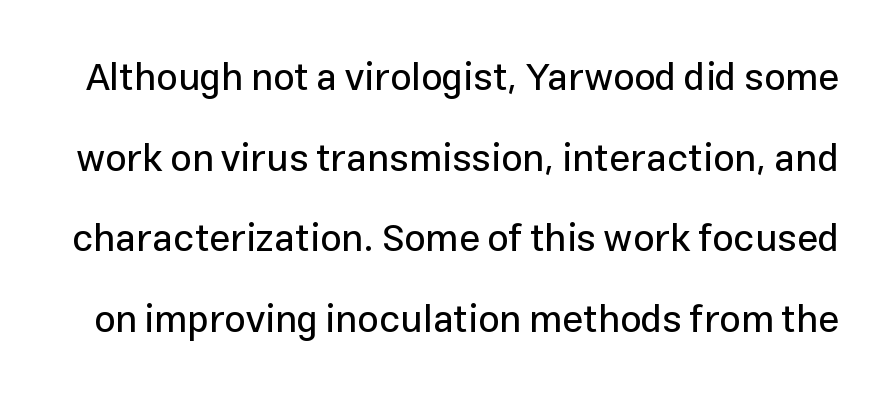
Is this a fixed-width face? No — the glyphs have proportional, varying widths. You can tell it's not italic because the verticals are truly vertical. Underlining? Definitely not there. No extra tracking has been applied to these lines. Line spacing here is loose.
